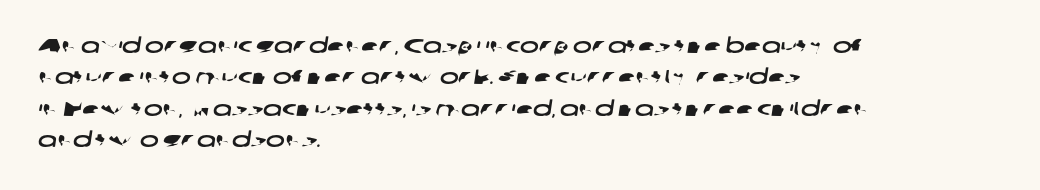
{"underline": "no", "align": "left", "line_spacing": "normal", "line_spacing_ratio": 1.57, "letter_spacing": "normal", "letter_spacing_em": 0.0, "glyph_px": 20}
